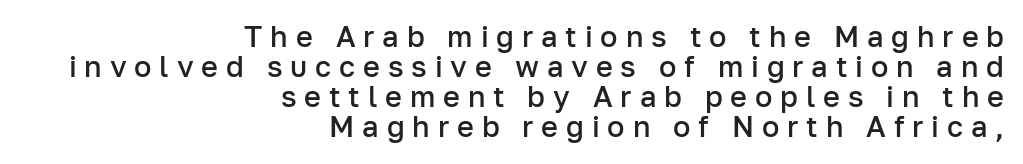
The image shows 29 px semibold sans-serif type, upright; set right-aligned, tight line spacing (1.03x), unusually wide letter spacing (+0.27 em), not underlined; low stroke contrast and a medium x-height.
